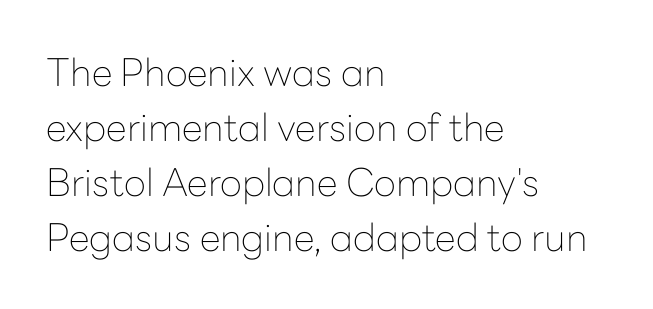
The image shows 38 px thin sans-serif type, upright; set left-aligned, normal line spacing (1.45x), normal letter spacing, not underlined; low stroke contrast and a medium x-height.
